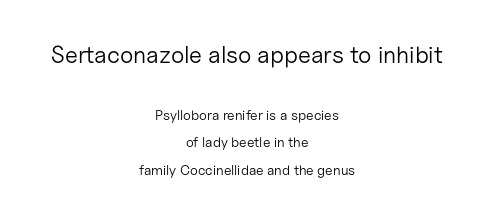
The image shows 24 px text type, upright; set centered, loose line spacing (1.98x), normal letter spacing, not underlined; the first (top) block is 1.71x larger.
